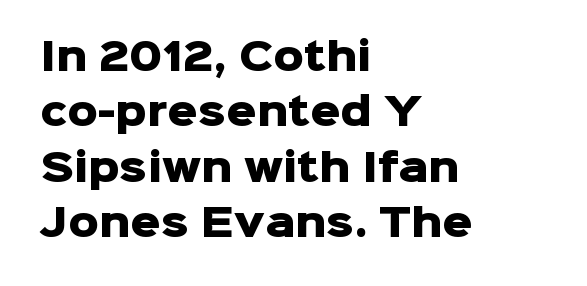
The image shows 38 px heavy sans-serif type, upright; set left-aligned, normal line spacing (1.46x), normal letter spacing, not underlined; low stroke contrast and a medium x-height.
